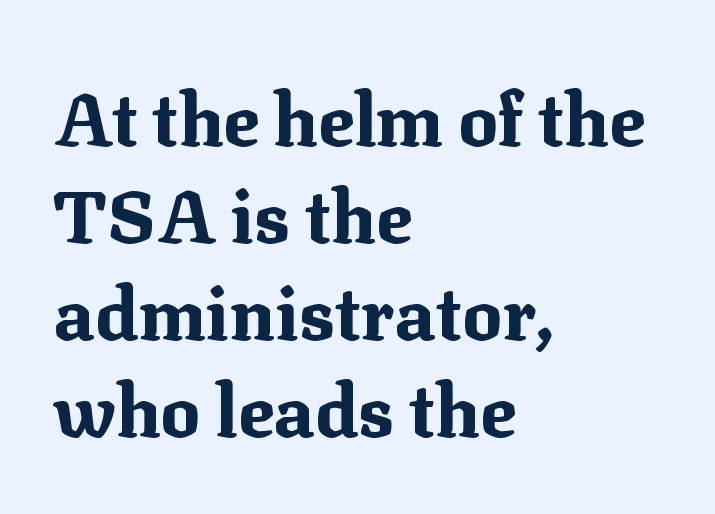
The image shows 74 px bold serif type, upright; set left-aligned, normal line spacing (1.31x), normal letter spacing, not underlined; medium stroke contrast and a medium x-height.
